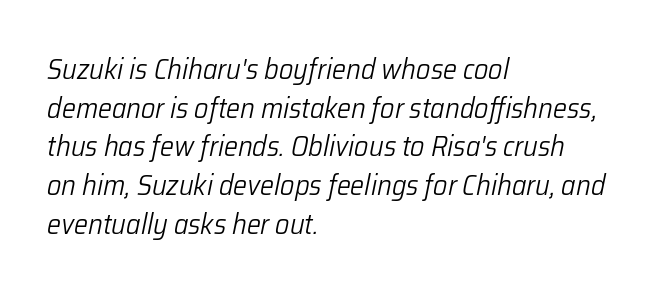
Q: Is the text bold? A: No.
Q: Is the text italic (slanted)? A: Yes, it leans right by about 12 degrees.
Q: Is the text underlined? A: No.
Q: How is the paragraph aligned? A: Left-aligned.
Q: Is the spacing between letters normal or unusually wide? A: Normal.
Q: Is the spacing between lines tight, normal or loose? A: Normal.
Q: Width (condensed, normal, or wide)? A: Normal.
Q: Stroke contrast? A: Low.
Q: x-height? A: Medium.
Q: Monospaced? A: No.
